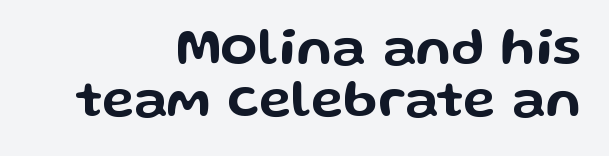
The lines are packed closely together with very little leading. Is the letter spacing exaggerated? No — it looks like the ordinary default. Glance below the letters and you will spot only blank space. The setting favours the right margin, as signatures and pull-quotes sometimes do. The typeface chosen for these lines omits serifs.
